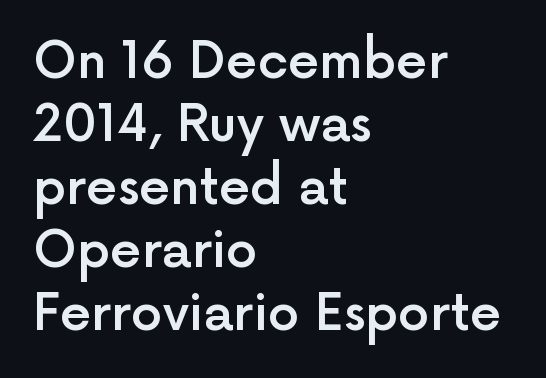
The space beneath each line is pristine and unruled. The characters display no serif detailing; their extremities are plain. Each letter keeps its own natural width here, so spacing adapts to shape. If you measured baseline to baseline, you'd find a middling distance. The passage shown has conventional tracking throughout. Every stem runs plumb, perpendicular to the baseline.
